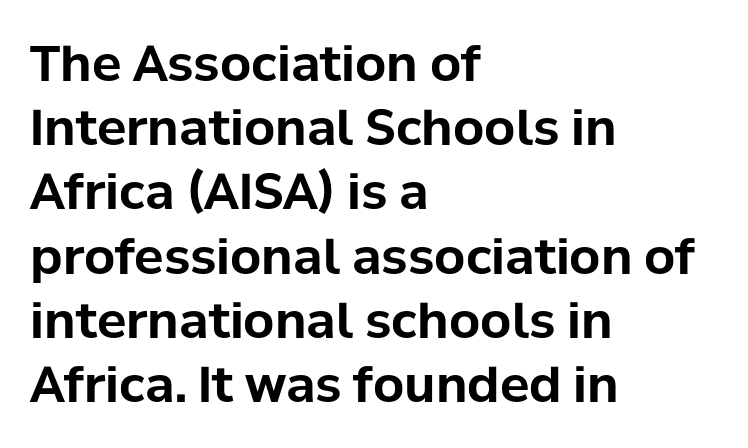
The image shows 49 px bold sans-serif type, upright; set left-aligned, normal line spacing (1.31x), normal letter spacing, not underlined; low stroke contrast and a medium x-height.
